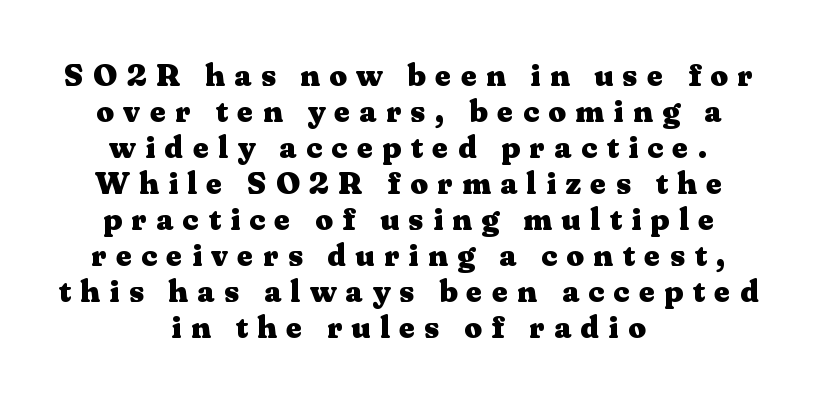
Q: Is the text bold? A: Yes.
Q: Is the text italic (slanted)? A: No, it is upright.
Q: Is the typeface a serif or a sans-serif typeface? A: Serif.
Q: Is the text underlined? A: No.
Q: How is the paragraph aligned? A: Centered.
Q: Is the spacing between letters normal or unusually wide? A: Unusually wide.
Q: Width (condensed, normal, or wide)? A: Wide.
Q: Stroke contrast? A: Medium.
Q: x-height? A: Medium.
Q: Monospaced? A: No.
